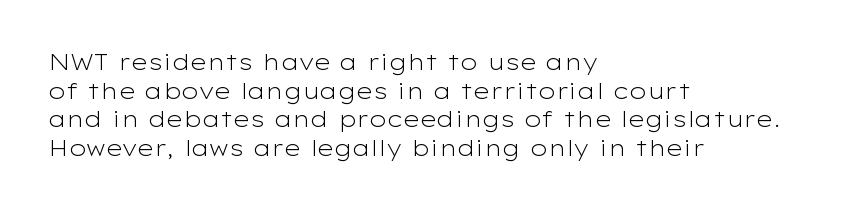
{"italic": "no", "bold": "no", "underline": "no", "align": "left", "line_spacing": "normal", "line_spacing_ratio": 1.3, "letter_spacing": "normal", "letter_spacing_em": 0.0, "glyph_px": 22}
